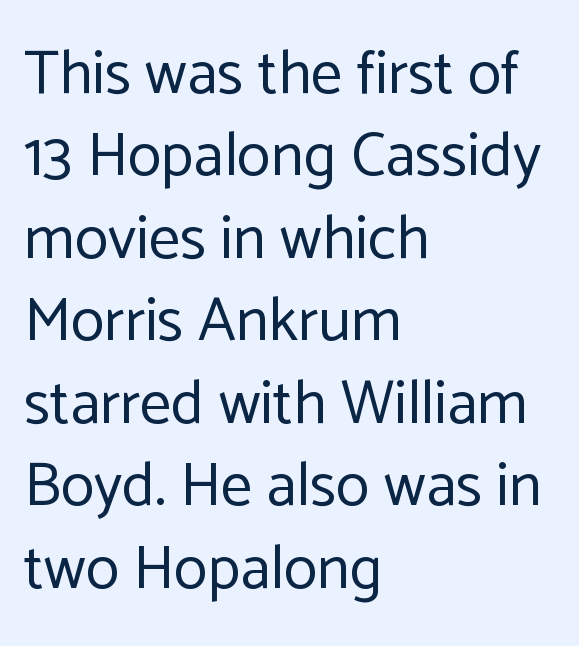
Q: Is the text bold? A: No.
Q: Is the text italic (slanted)? A: No, it is upright.
Q: Is the typeface a serif or a sans-serif typeface? A: Sans-serif.
Q: Is the text underlined? A: No.
Q: How is the paragraph aligned? A: Left-aligned.
Q: Is the spacing between letters normal or unusually wide? A: Normal.
Q: Is the spacing between lines tight, normal or loose? A: Normal.
Q: Width (condensed, normal, or wide)? A: Normal.
Q: Stroke contrast? A: Low.
Q: x-height? A: Medium.
Q: Monospaced? A: No.
